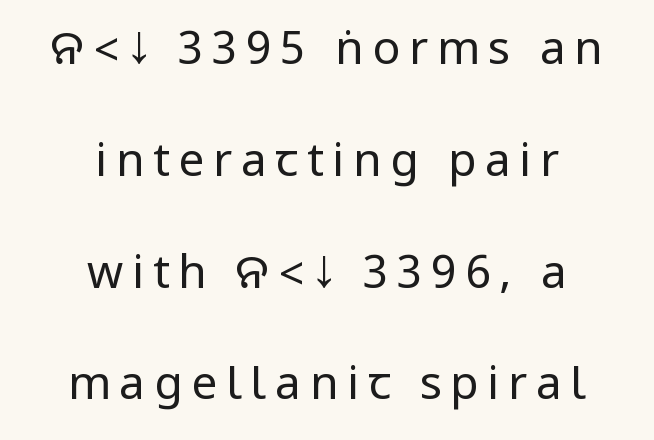
The image shows 46 px regular-weight, condensed sans-serif type, upright; set centered, loose line spacing (2.43x), not underlined; low stroke contrast.
